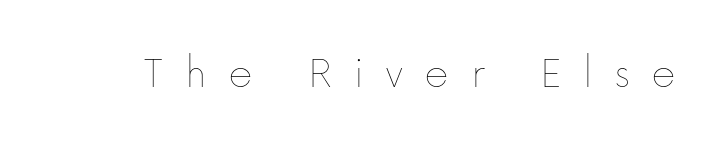
Loose tracking; the words dissolve into strings of separated letters. No heavy texture on the line: the type isn't bold. Looks like regular typesetting: each glyph gets only the width it needs. Check under the words: just untouched page. This sample uses an upright cut, with every glyph sitting square on the baseline.
